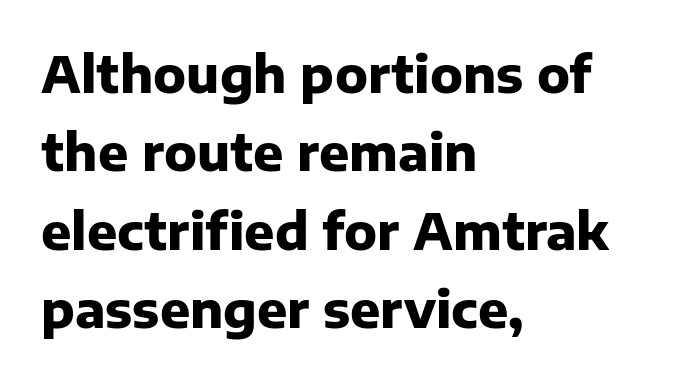
Q: Is the text bold? A: Yes.
Q: Is the text italic (slanted)? A: No, it is upright.
Q: Is the typeface a serif or a sans-serif typeface? A: Sans-serif.
Q: Is the text underlined? A: No.
Q: How is the paragraph aligned? A: Left-aligned.
Q: Is the spacing between letters normal or unusually wide? A: Normal.
Q: Is the spacing between lines tight, normal or loose? A: Normal.
Q: Width (condensed, normal, or wide)? A: Normal.
Q: Stroke contrast? A: Low.
Q: x-height? A: Medium.
Q: Monospaced? A: No.
